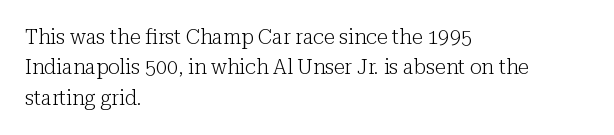
The typesetting does not lean heavy: it is not bold. Words appear dense and cohesive because spacing is normal. Every character sits straight up, as roman type does. What's the leading like? Ordinary, nothing unusual. Glance below the letters and you will spot only blank space.
